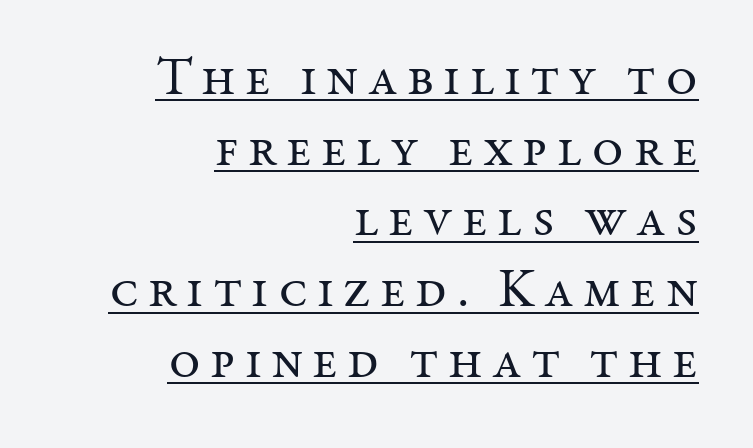
{"serif": "yes", "italic": "no", "bold": "no", "weight": "regular", "width": "normal", "stroke_contrast": "medium", "x_height": "medium", "monospaced": "no", "underline": "yes", "align": "right", "line_spacing": "normal", "line_spacing_ratio": 1.31, "glyph_px": 54}
